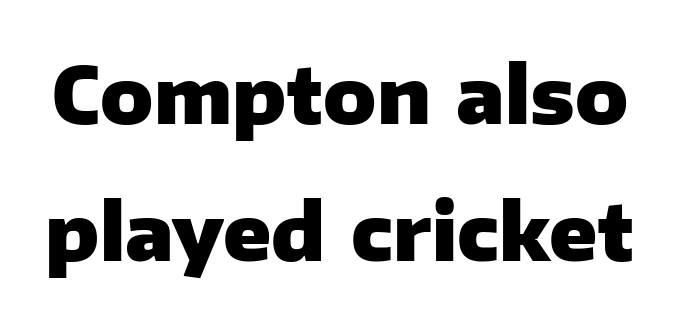
The image shows 78 px heavy sans-serif type, upright; set line spacing 1.76x, normal letter spacing, not underlined; low stroke contrast and a medium x-height.
